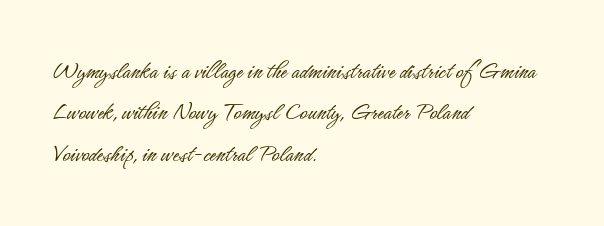
Q: Is the text bold? A: No.
Q: Is the text italic (slanted)? A: Yes.
Q: Is the text underlined? A: No.
Q: How is the paragraph aligned? A: Left-aligned.
Q: Is the spacing between letters normal or unusually wide? A: Normal.
Q: Is the spacing between lines tight, normal or loose? A: Normal.
